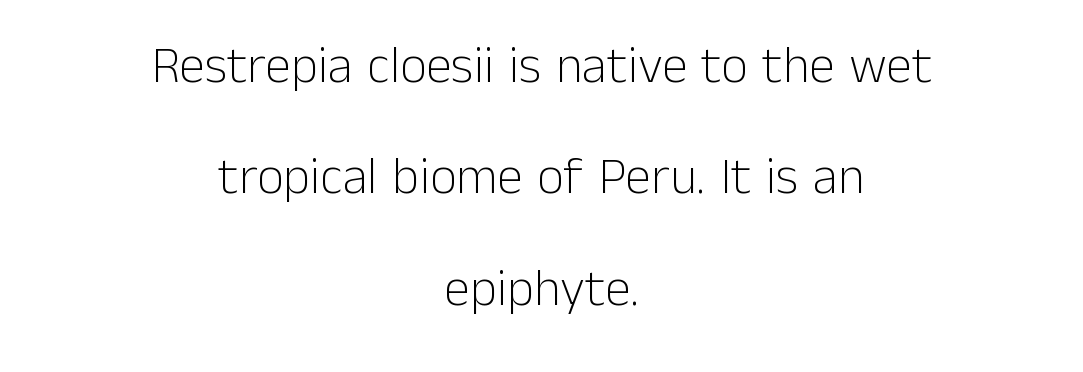
{"serif": "no", "italic": "no", "bold": "no", "weight": "light", "width": "normal", "stroke_contrast": "low", "x_height": "medium", "monospaced": "no", "underline": "no", "align": "center", "line_spacing": "loose", "line_spacing_ratio": 2.14, "letter_spacing": "normal", "letter_spacing_em": 0.0, "glyph_px": 52}
